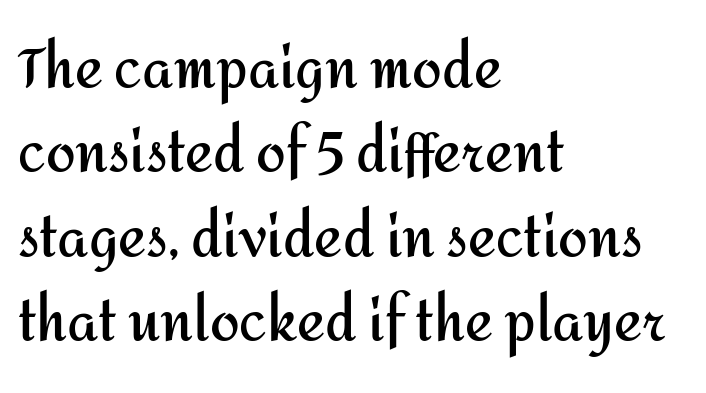
{"serif": "no", "italic": "no", "bold": "yes", "weight": "semibold", "width": "normal", "stroke_contrast": "medium", "x_height": "medium", "monospaced": "no", "underline": "no", "align": "left", "line_spacing": "normal", "line_spacing_ratio": 1.59, "letter_spacing": "normal", "letter_spacing_em": 0.0, "glyph_px": 53}
